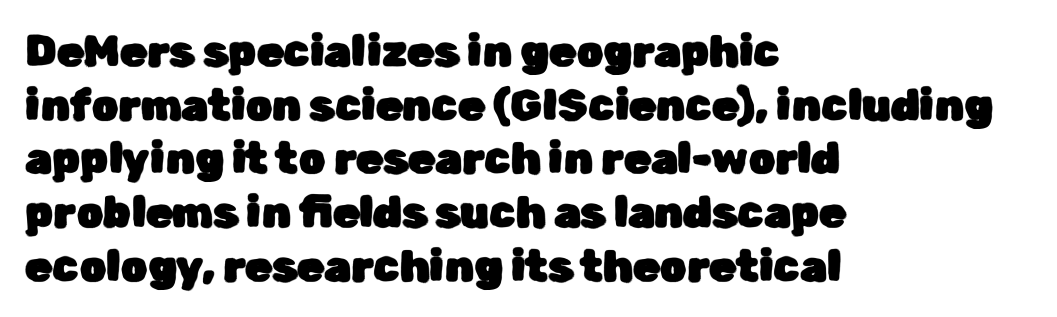
The image shows 43 px sans-serif type, upright; set left-aligned, normal line spacing (1.25x), normal letter spacing, not underlined; low stroke contrast and a medium x-height.
